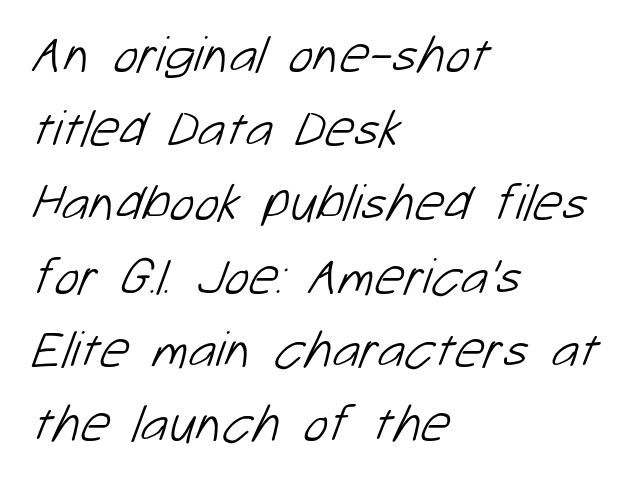
The image shows 52 px light sans-serif type; set left-aligned, normal line spacing (1.42x), normal letter spacing, not underlined; low stroke contrast and a medium x-height.
